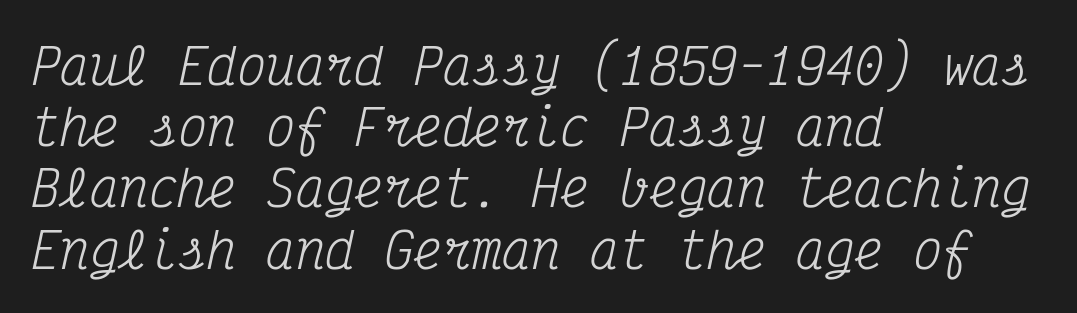
Q: Is the text bold? A: No.
Q: Is the text italic (slanted)? A: Yes, it leans right by about 12 degrees.
Q: Is the typeface a serif or a sans-serif typeface? A: Serif.
Q: Is the text underlined? A: No.
Q: How is the paragraph aligned? A: Left-aligned.
Q: Is the spacing between letters normal or unusually wide? A: Normal.
Q: Is the spacing between lines tight, normal or loose? A: Normal.
Q: Width (condensed, normal, or wide)? A: Condensed.
Q: Stroke contrast? A: Medium.
Q: x-height? A: Medium.
Q: Monospaced? A: Yes.
